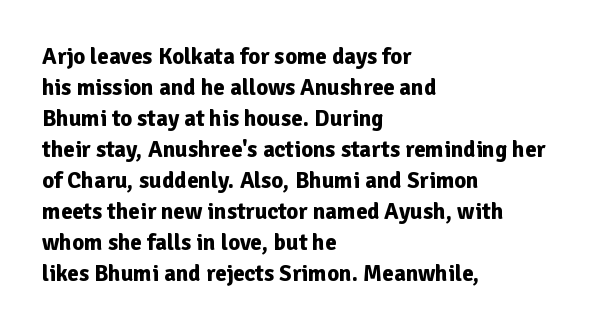
The image shows 23 px bold type, upright; set left-aligned, normal line spacing (1.35x), normal letter spacing, not underlined.
